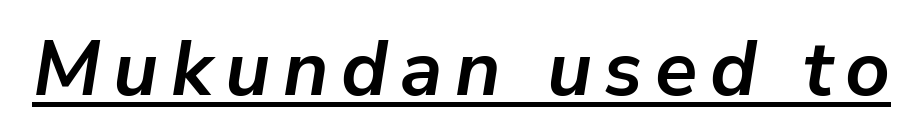
The image shows 78 px semibold type, italic (leaning right); set underlined; low stroke contrast and a medium x-height.
